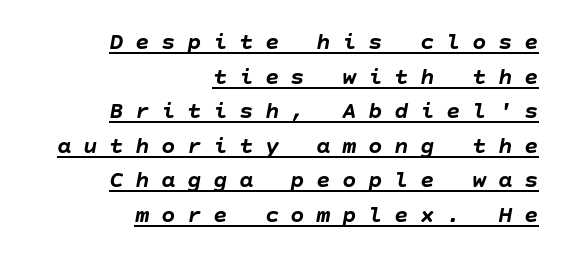
The image shows 24 px bold type, italic (leaning right); set right-aligned, normal line spacing (1.44x), unusually wide letter spacing (+0.48 em), underlined.
